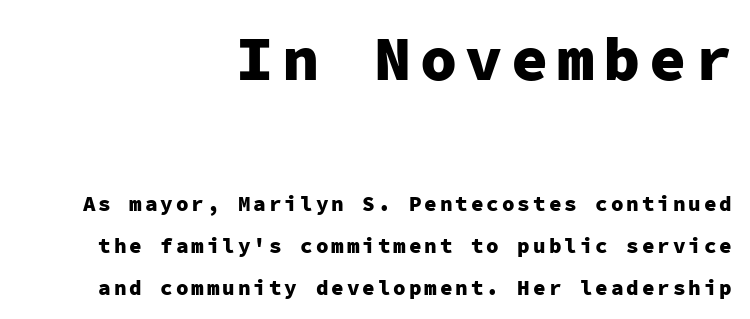
The image shows 62 px heavy sans-serif type, upright, monospaced; set right-aligned, loose line spacing (1.98x), not underlined; the first (top) block is 2.95x larger; low stroke contrast and a medium x-height.
